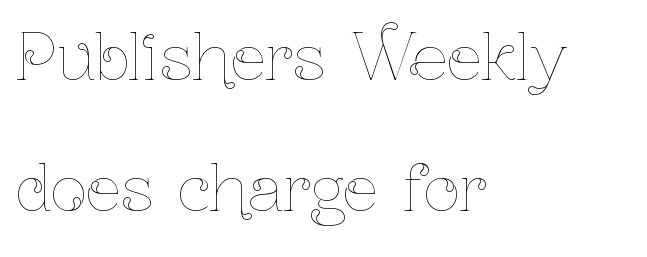
Q: Is the text bold? A: No.
Q: Is the text italic (slanted)? A: No, it is upright.
Q: Is the text underlined? A: No.
Q: How is the paragraph aligned? A: Left-aligned.
Q: Is the spacing between letters normal or unusually wide? A: Normal.
Q: Is the spacing between lines tight, normal or loose? A: Loose.
Q: Width (condensed, normal, or wide)? A: Condensed.
Q: Stroke contrast? A: Low.
Q: x-height? A: Medium.
Q: Monospaced? A: No.
